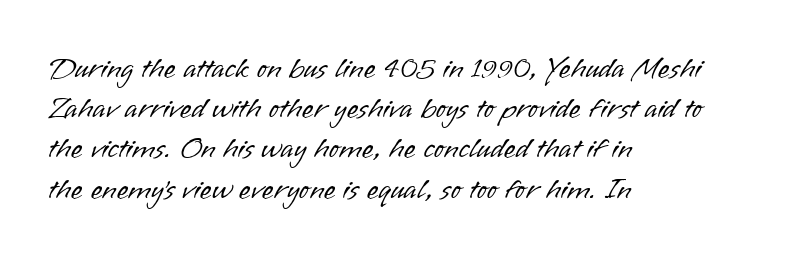
Q: Is the text bold? A: No.
Q: Is the text italic (slanted)? A: Yes.
Q: Is the typeface a serif or a sans-serif typeface? A: Sans-serif.
Q: Is the text underlined? A: No.
Q: How is the paragraph aligned? A: Left-aligned.
Q: Is the spacing between letters normal or unusually wide? A: Normal.
Q: Is the spacing between lines tight, normal or loose? A: Normal.
Q: Width (condensed, normal, or wide)? A: Normal.
Q: Stroke contrast? A: Low.
Q: x-height? A: Small.
Q: Monospaced? A: No.
